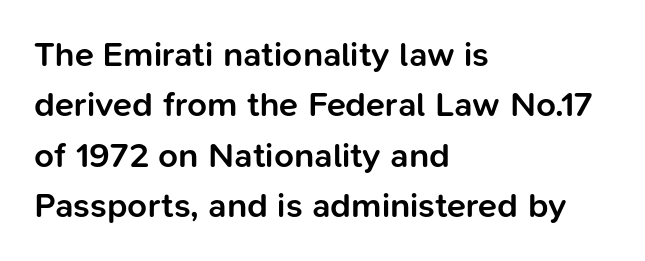
A clean baseline with only descenders dipping below it. Look at the bottom of the vertical strokes: they stop flat, with no serifs. Posture: straight, roman, zero tilt. A normal amount of white space separates one row of letters from the next. Proportional: the letters do not fall into vertical columns. Horizontal alignment here is leftward, the default for most running prose.
